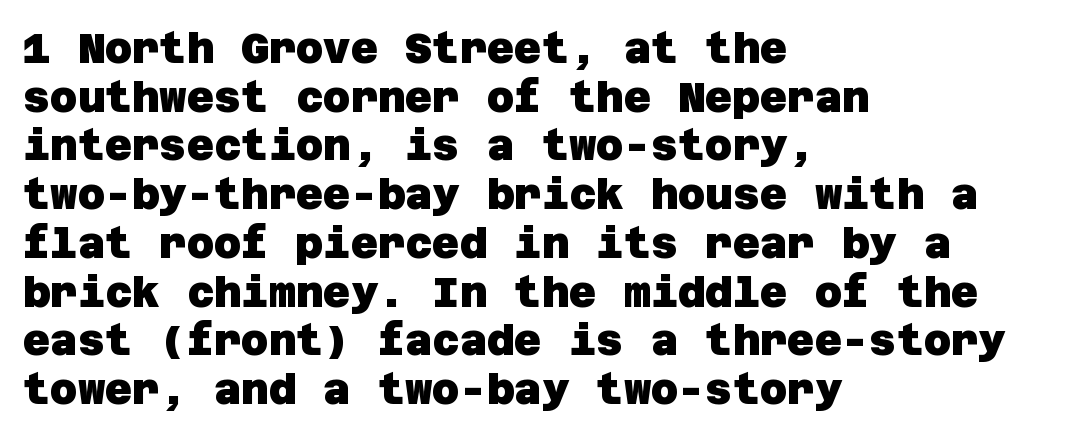
The passage shown is not underscored anywhere. A typesetter would call this zero additional tracking. The lines in this sample share a left origin and differ only in where they stop. The type family on display is of the sans-serif kind. In terms of weight, the rendering is a true, heavy bold.
